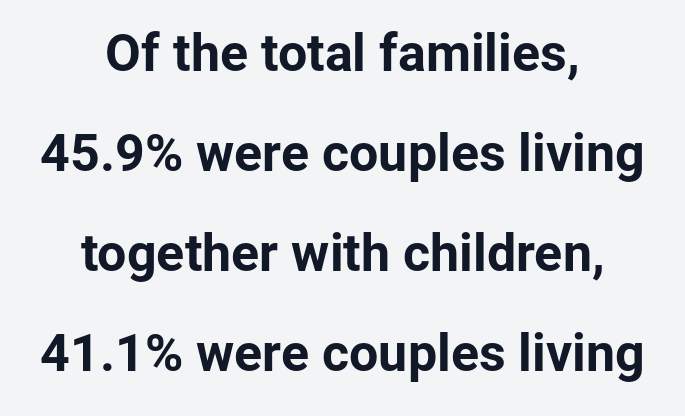
Q: Is the text bold? A: Yes.
Q: Is the text italic (slanted)? A: No, it is upright.
Q: Is the typeface a serif or a sans-serif typeface? A: Sans-serif.
Q: Is the text underlined? A: No.
Q: How is the paragraph aligned? A: Centered.
Q: Is the spacing between letters normal or unusually wide? A: Normal.
Q: Is the spacing between lines tight, normal or loose? A: Loose.
Q: Width (condensed, normal, or wide)? A: Normal.
Q: Stroke contrast? A: Low.
Q: x-height? A: Medium.
Q: Monospaced? A: No.
